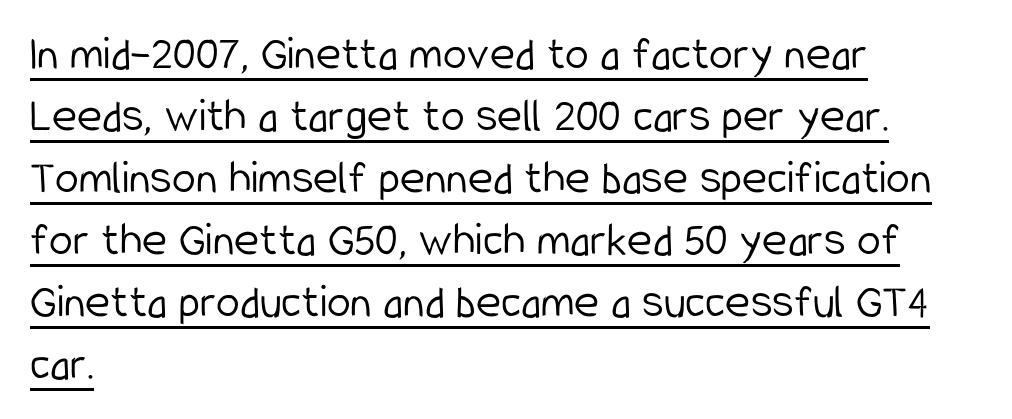
Does the leading feel generous? No, just average. The setting favours the left margin, as ordinary paragraphs usually do. The type family on display is of the sans-serif kind. Think of a printed novel: that variable character pitch is what you see here.
